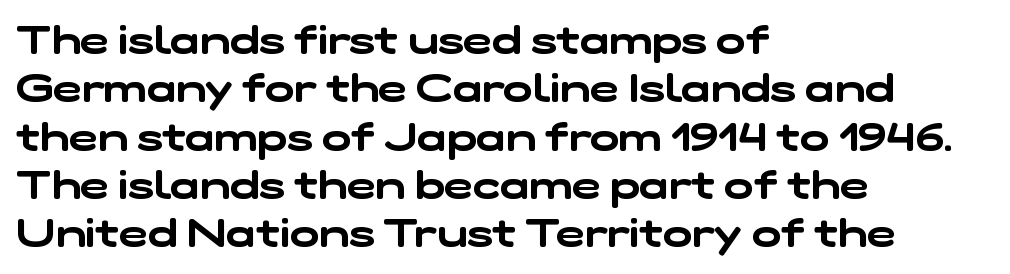
Notice how the passage keeps a crisp vertical edge on the left only. How are the letters spaced? Ordinarily, with no added tracking. The glyphs in this specimen are sans serif. Honestly, there is no underline to notice here at all.
